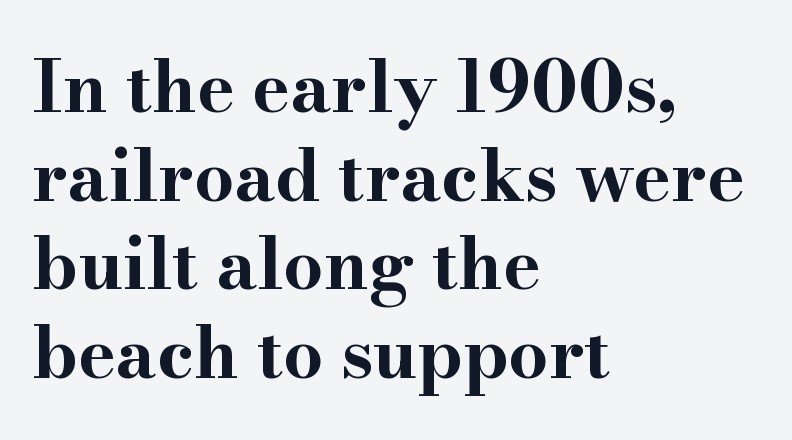
Q: Is the text bold? A: Yes.
Q: Is the text italic (slanted)? A: No, it is upright.
Q: Is the typeface a serif or a sans-serif typeface? A: Serif.
Q: Is the text underlined? A: No.
Q: How is the paragraph aligned? A: Left-aligned.
Q: Is the spacing between letters normal or unusually wide? A: Normal.
Q: Is the spacing between lines tight, normal or loose? A: Normal.
Q: Width (condensed, normal, or wide)? A: Wide.
Q: Stroke contrast? A: High.
Q: x-height? A: Small.
Q: Monospaced? A: No.
